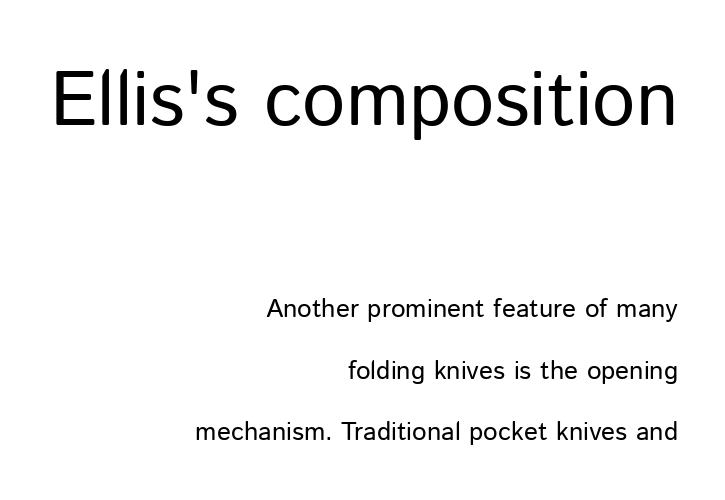
Unlike a traditional serif, this face leaves its strokes unadorned. The block sitting higher on the canvas is the one with enlarged characters. The rendering uses natural spacing where letterforms have individual widths. A typesetter would call this leading open, well beyond the default. The rag falls on the left side of this text block. On a weight scale, this lands at 450 or below.
